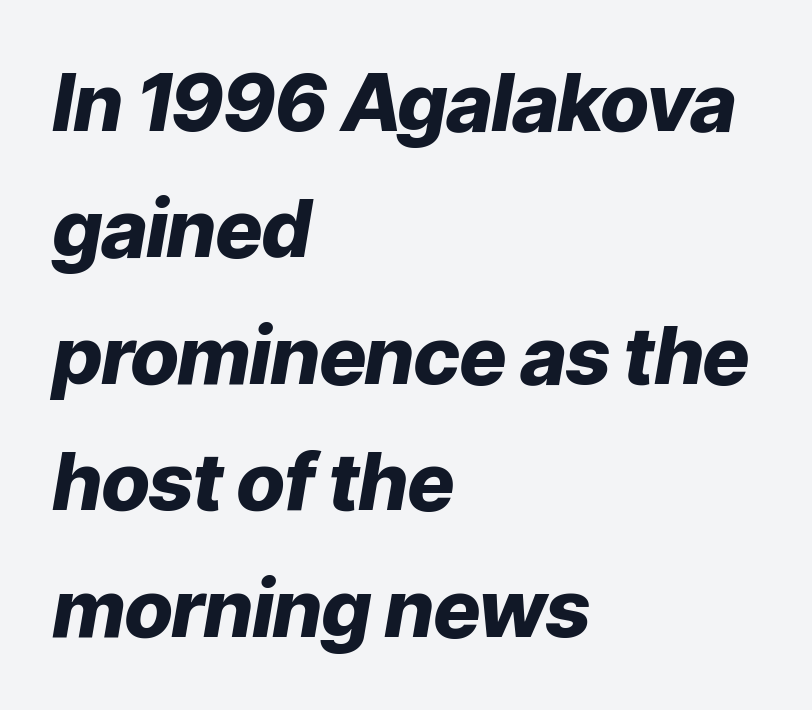
The image shows 80 px heavy type, italic (leaning right); set left-aligned, normal line spacing (1.58x), normal letter spacing, not underlined; low stroke contrast and a medium x-height.
